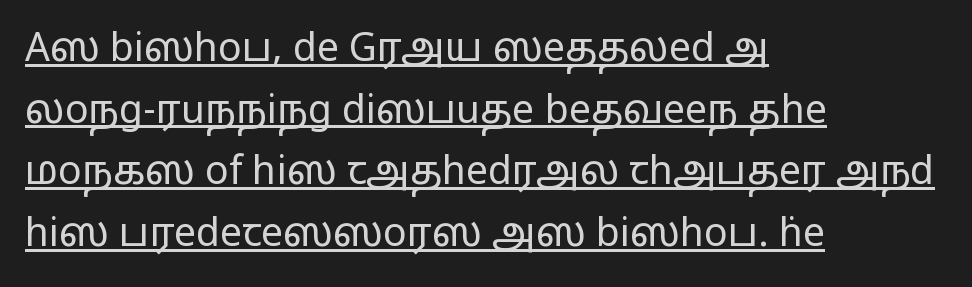
The image shows 39 px regular-weight, wide sans-serif type, upright; set left-aligned, normal line spacing (1.58x), normal letter spacing, underlined; low stroke contrast and a medium x-height.
